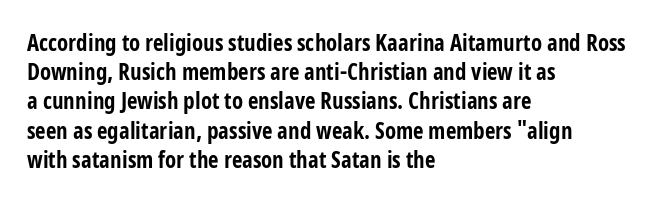
Is the block centered? No — it sits flush against the left margin. Strong, thick strokes mark this as bold type. Plain, unruled lines of type. Nothing unusual about the tracking: characters are spaced as the font intends. When letters stand straight like this, we call the style roman or upright. One glance says typical: line gaps are just what's usual.
